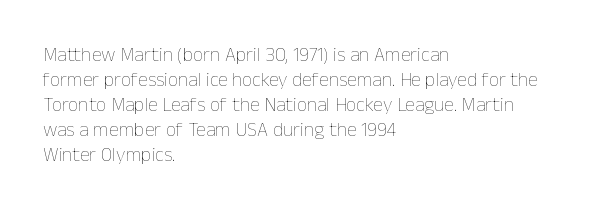
Q: Is the text bold? A: No.
Q: Is the text italic (slanted)? A: No, it is upright.
Q: Is the text underlined? A: No.
Q: How is the paragraph aligned? A: Left-aligned.
Q: Is the spacing between letters normal or unusually wide? A: Normal.
Q: Is the spacing between lines tight, normal or loose? A: Normal.
